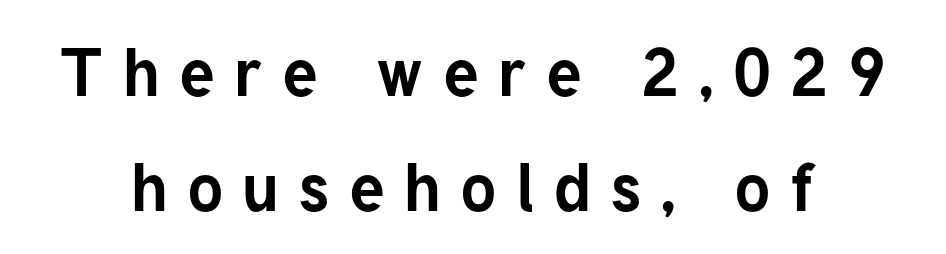
The image shows 67 px bold sans-serif type, upright; set line spacing 1.72x, unusually wide letter spacing (+0.29 em), not underlined; low stroke contrast and a medium x-height.
